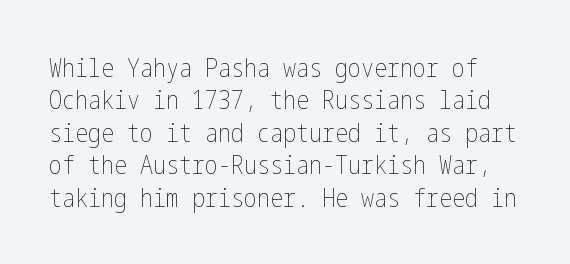
{"italic": "no", "bold": "no", "underline": "no", "line_spacing": "normal", "line_spacing_ratio": 1.25, "letter_spacing": "normal", "letter_spacing_em": 0.0, "glyph_px": 26}
